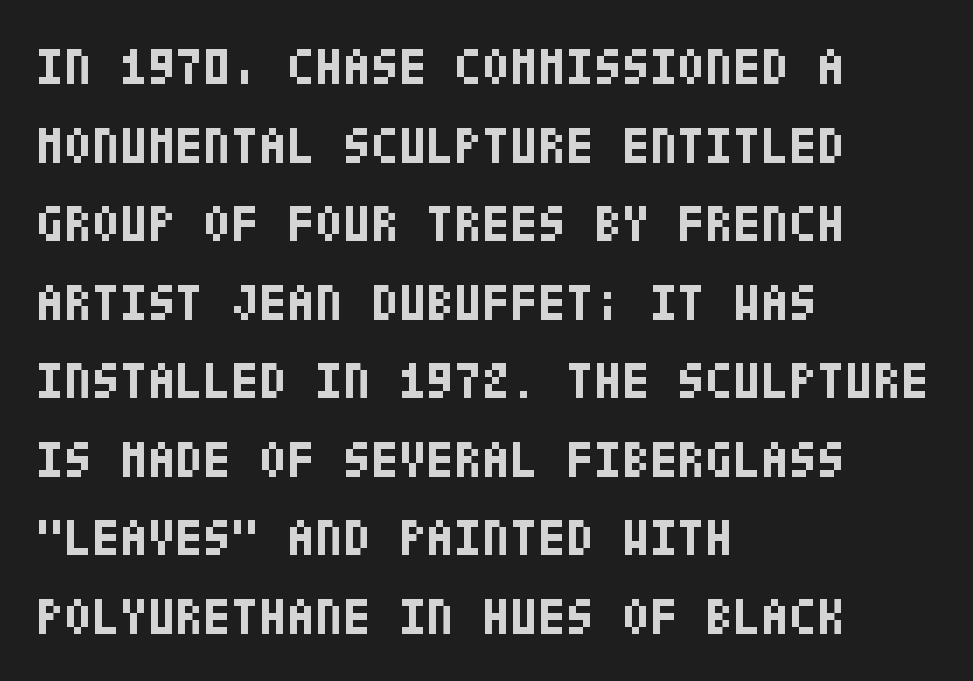
The image shows 51 px bold, condensed sans-serif type, upright; set left-aligned, normal line spacing (1.54x), normal letter spacing, not underlined; low stroke contrast and a large x-height.
